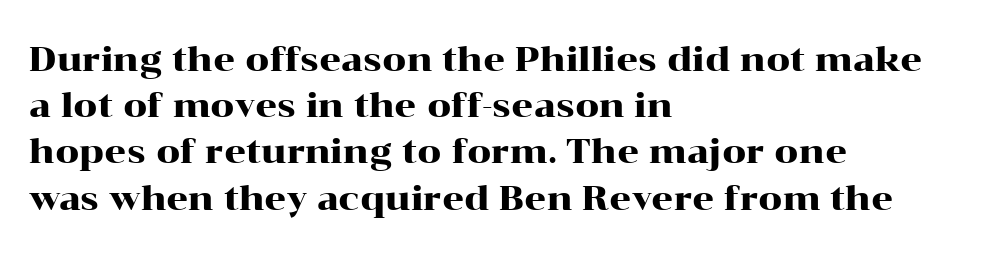
The image shows 34 px wide serif type, upright; set left-aligned, normal line spacing (1.36x), normal letter spacing, not underlined; high stroke contrast and a medium x-height.
